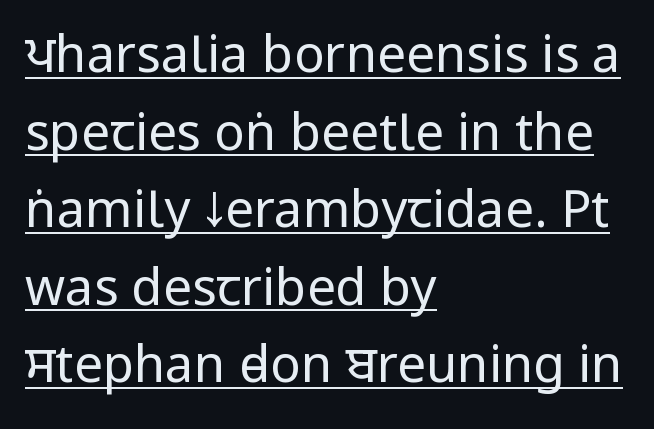
{"serif": "no", "italic": "no", "bold": "no", "weight": "regular", "width": "condensed", "stroke_contrast": "low", "x_height": "large", "monospaced": "no", "underline": "yes", "align": "left", "line_spacing": "normal", "line_spacing_ratio": 1.52, "letter_spacing": "normal", "letter_spacing_em": 0.0, "glyph_px": 51}
